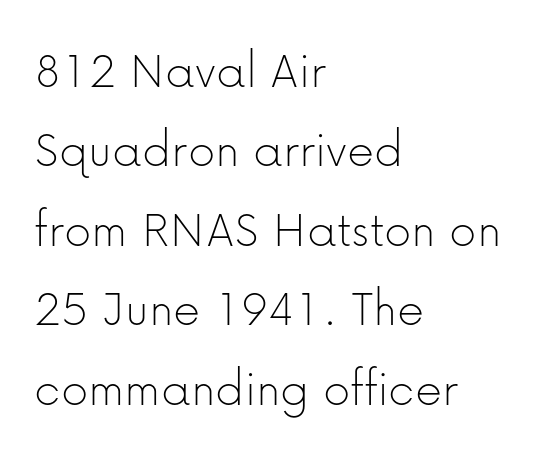
The rendering anchors every line to the left-hand side. You can tell from the bare stems that sans-serif type was used. No extra ink here — the face is not bold. Compared with typical paragraphs, the rows here are spaced about the same. Any mark beneath the type? The region is blank. What stands out about the letter spacing? Nothing — it is the standard amount.
